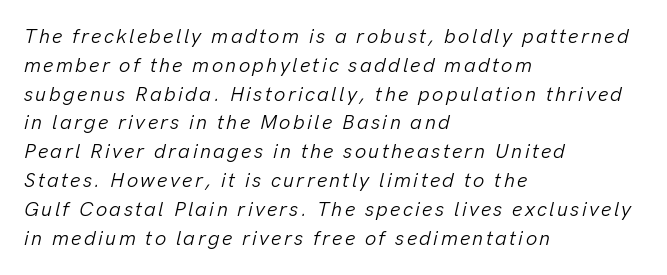
The image shows 20 px text type, italic (leaning right); set left-aligned, normal line spacing (1.44x), not underlined.
